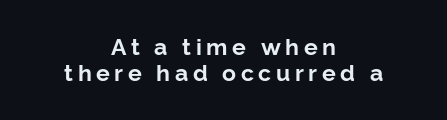
Does the weight exceed regular? Yes, all the way to bold. Posture: upright roman. The setting favours the middle, as headings and verse often do. You could barely slide anything between these rows.
